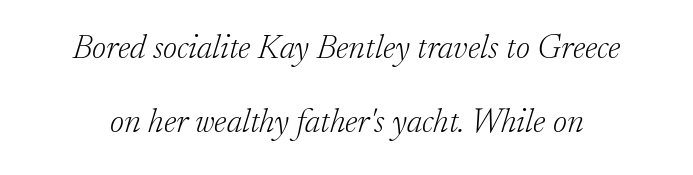
Q: Is the text bold? A: No.
Q: Is the text italic (slanted)? A: Yes, it leans right by about 17 degrees.
Q: Is the typeface a serif or a sans-serif typeface? A: Serif.
Q: Is the text underlined? A: No.
Q: Is the spacing between letters normal or unusually wide? A: Normal.
Q: Is the spacing between lines tight, normal or loose? A: Loose.
Q: Width (condensed, normal, or wide)? A: Normal.
Q: Stroke contrast? A: Low.
Q: x-height? A: Small.
Q: Monospaced? A: No.
